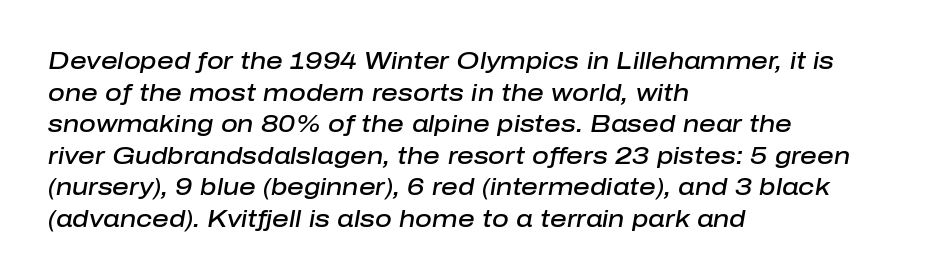
The image shows 23 px text type, italic (leaning right); set left-aligned, normal line spacing (1.37x), normal letter spacing, not underlined.
